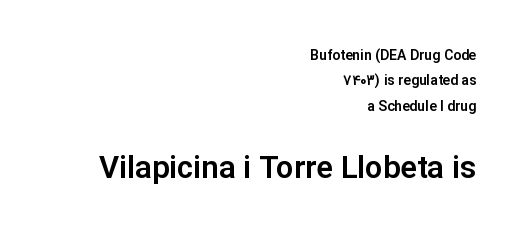
The image shows 31 px sans-serif type, upright; set right-aligned, line spacing 1.82x, normal letter spacing, not underlined; the second (bottom) block is 2.21x larger; low stroke contrast and a medium x-height.
